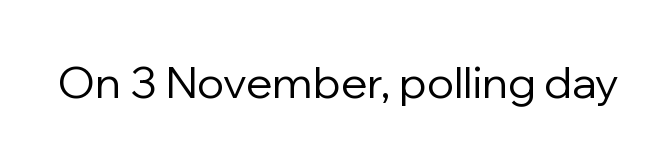
A roman cut, with each character standing at attention. Spacing between characters is what you'd get straight out of the box. A typesetter would call this proportional, since set widths differ per character. Check where the strokes stop: nothing finishes them off — pure sans.
